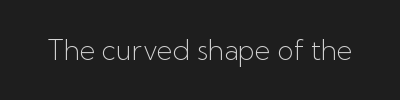
{"italic": "no", "bold": "no", "underline": "no", "letter_spacing": "normal", "letter_spacing_em": 0.0, "glyph_px": 27}
